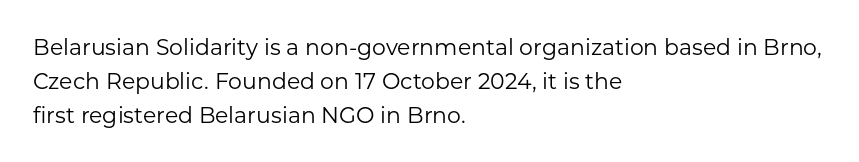
These lines stack with their left ends in a neat column. Any mark beneath the type? The region is blank. Short note: letters normally spaced. The type sits square on the baseline with zero lean.
